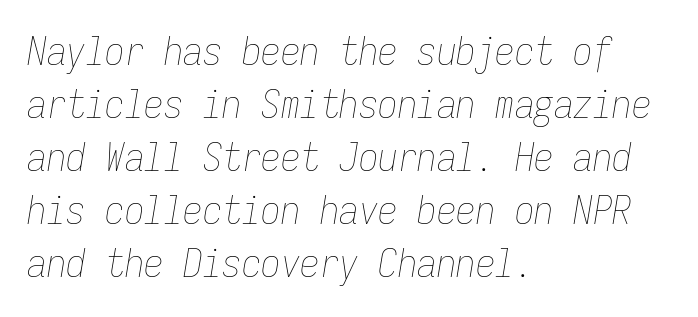
{"italic": "yes", "lean": "right", "slant_degrees": 9, "bold": "no", "weight": "thin", "width": "condensed", "stroke_contrast": "low", "x_height": "medium", "monospaced": "yes", "underline": "no", "align": "left", "line_spacing": "normal", "line_spacing_ratio": 1.36, "letter_spacing": "normal", "letter_spacing_em": 0.0, "glyph_px": 39}
